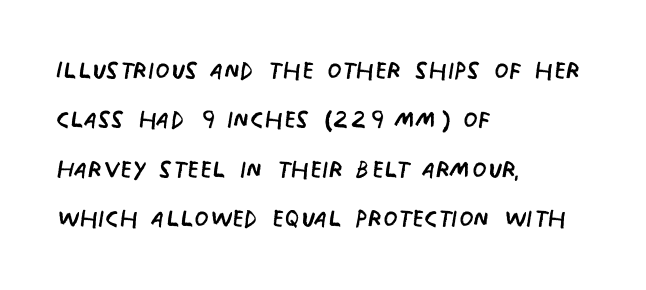
The image shows 33 px regular-weight, condensed sans-serif type; set left-aligned, normal line spacing (1.5x), normal letter spacing, not underlined; low stroke contrast and a large x-height.
